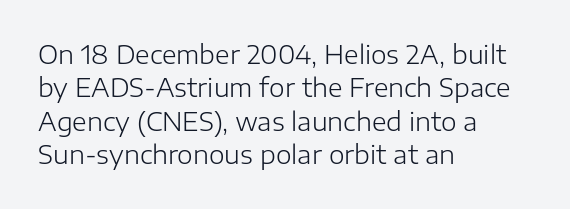
The image shows 25 px text type, upright; set left-aligned, normal line spacing (1.34x), normal letter spacing, not underlined.
